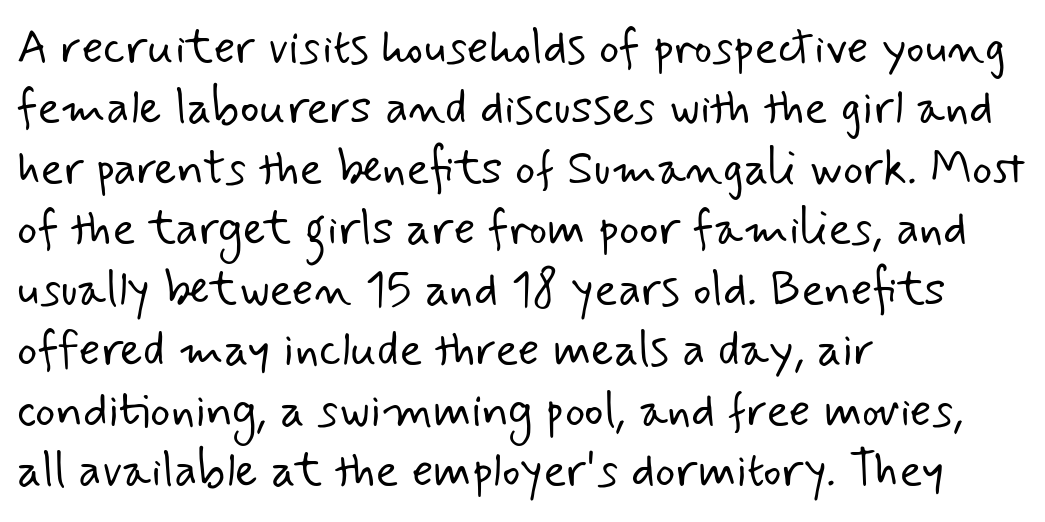
Typeset ragged right — the left edge is the straight one. Is the letter spacing exaggerated? No — it looks like the ordinary default. Type style note: lacks serifs. The letters advance in unequal steps, a hallmark of proportional type. Underline: absent.
